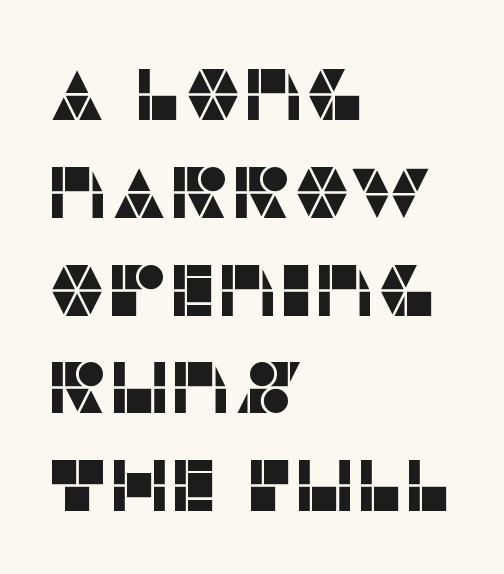
The image shows 73 px sans-serif type, upright; set left-aligned, normal line spacing (1.34x), normal letter spacing, not underlined; low stroke contrast and a large x-height.
